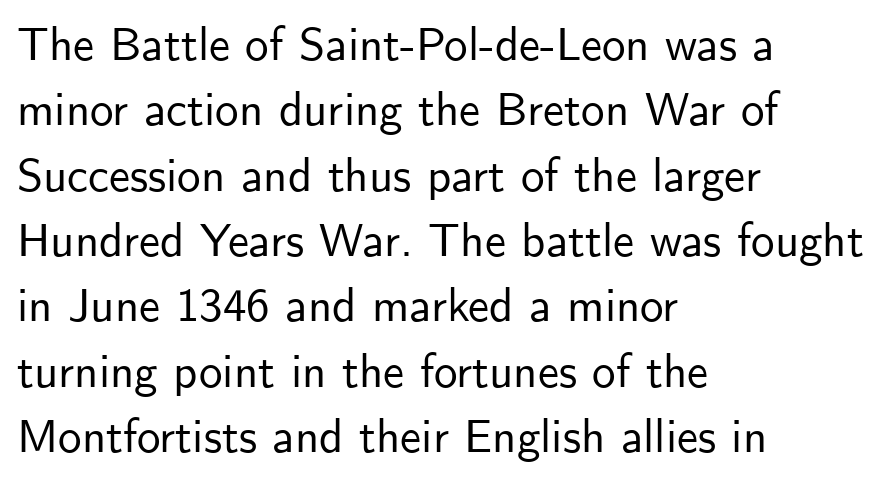
Is the letter spacing exaggerated? No — it looks like the ordinary default. To sum up the face: it is a sans, with no serifs. Horizontal alignment here is leftward, the default for most running prose. A clean baseline with only descenders dipping below it. Posture: upright roman.
